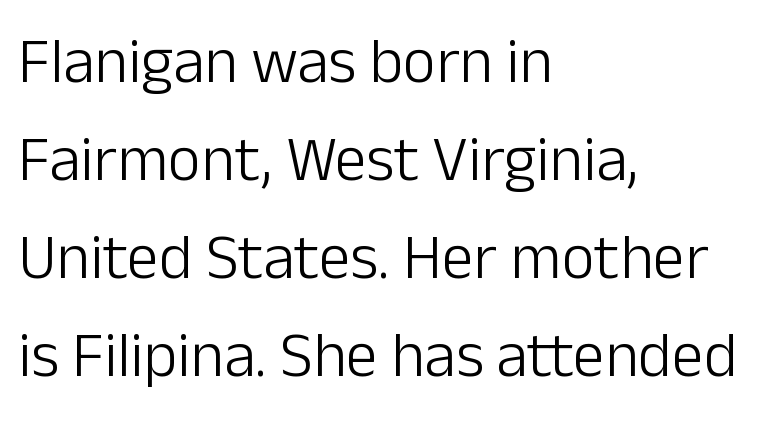
{"serif": "no", "italic": "no", "bold": "no", "weight": "light", "width": "normal", "stroke_contrast": "low", "x_height": "medium", "monospaced": "no", "underline": "no", "align": "left", "line_spacing": "normal", "line_spacing_ratio": 1.53, "letter_spacing": "normal", "letter_spacing_em": 0.0, "glyph_px": 64}
